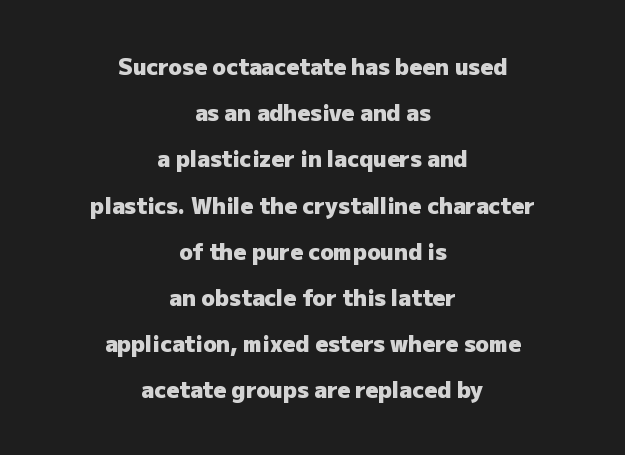
Designer's note — italics off, roman on. Bold? Absolutely — the strokes are thick and heavy. Letters rest on an invisible, unmarked baseline. Layout note: lines centered.
